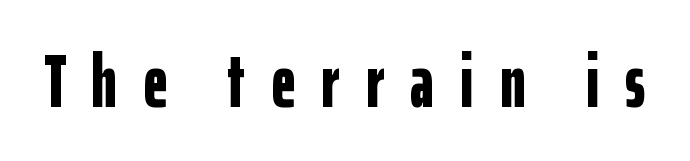
The image shows 75 px bold, condensed sans-serif type, upright; set unusually wide letter spacing (+0.35 em), not underlined; low stroke contrast and a medium x-height.
